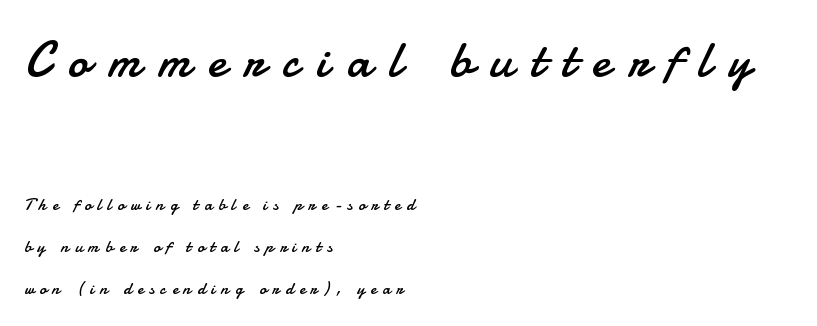
{"serif": "no", "bold": "no", "weight": "regular", "width": "normal", "stroke_contrast": "low", "x_height": "small", "monospaced": "no", "underline": "no", "align": "left", "line_spacing": "loose", "line_spacing_ratio": 2.49, "letter_spacing": "wide", "letter_spacing_em": 0.35, "larger_block": "first", "size_ratio": 3.0, "glyph_px": 51}
